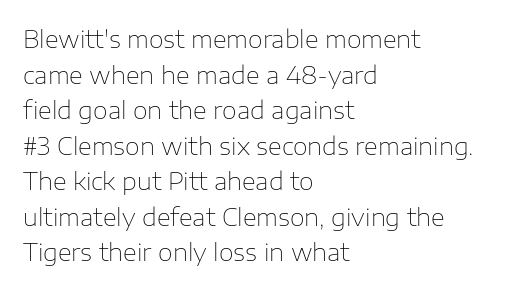
No italicization has been applied; the sample stays upright. Each line starts at the same left margin while the right side varies. Weight: regular or lighter. Compared with typical paragraphs, the rows here are spaced about the same. No extra tracking has been applied to these lines. Any mark beneath the type? The region is blank.
